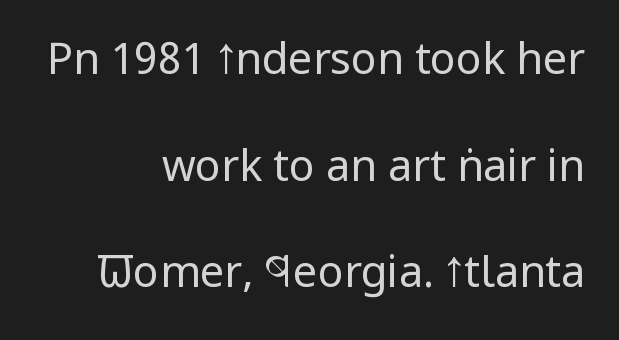
{"serif": "no", "italic": "no", "bold": "no", "weight": "regular", "width": "condensed", "stroke_contrast": "low", "x_height": "large", "monospaced": "no", "underline": "no", "align": "right", "line_spacing": "loose", "line_spacing_ratio": 2.48, "letter_spacing": "normal", "letter_spacing_em": 0.0, "glyph_px": 43}
